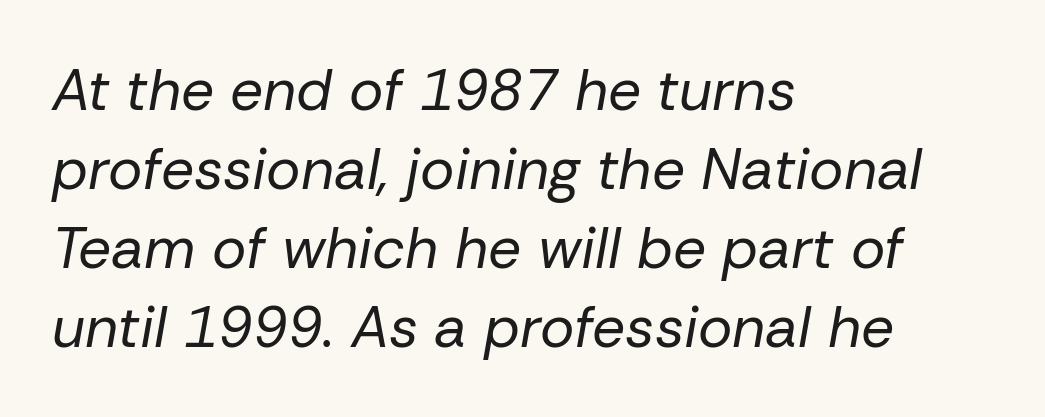
The image shows 58 px regular-weight type, italic (leaning right); set left-aligned, normal line spacing (1.36x), normal letter spacing, not underlined; low stroke contrast and a medium x-height.
